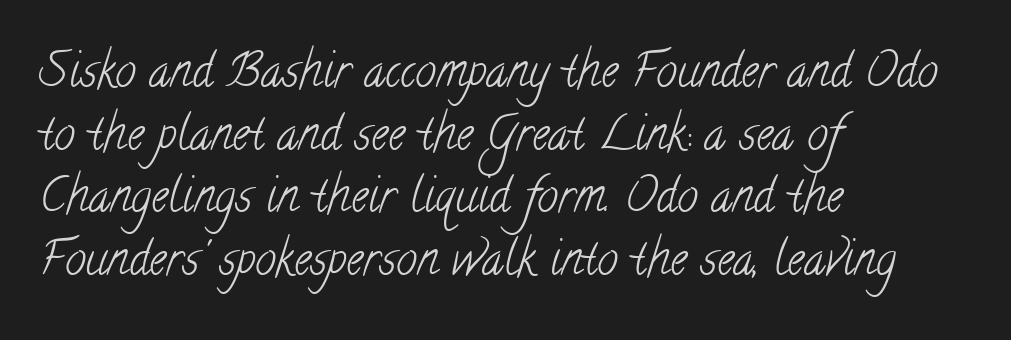
Small tapered or slab feet sit at the stroke ends, so this counts as serif. No heavy texture on the line: the type isn't bold. In terms of letterspacing, this is plain default setting. Each letter keeps its own natural width here, so spacing adapts to shape. Beneath every word, the page is bare.
